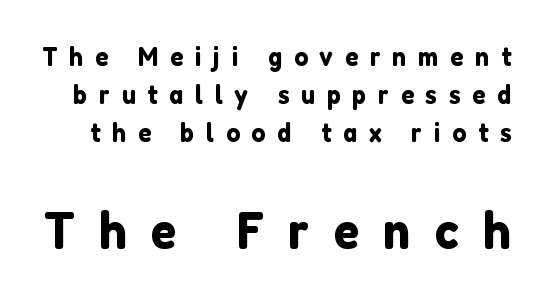
Q: Is the text italic (slanted)? A: No, it is upright.
Q: Is the typeface a serif or a sans-serif typeface? A: Sans-serif.
Q: Is the text underlined? A: No.
Q: Is the spacing between letters normal or unusually wide? A: Unusually wide.
Q: Is the spacing between lines tight, normal or loose? A: Normal.
Q: Which block of text is set in a larger size, the first (top) or the second (bottom)? A: The second (bottom) one.
Q: Width (condensed, normal, or wide)? A: Normal.
Q: Stroke contrast? A: Low.
Q: x-height? A: Medium.
Q: Monospaced? A: No.
